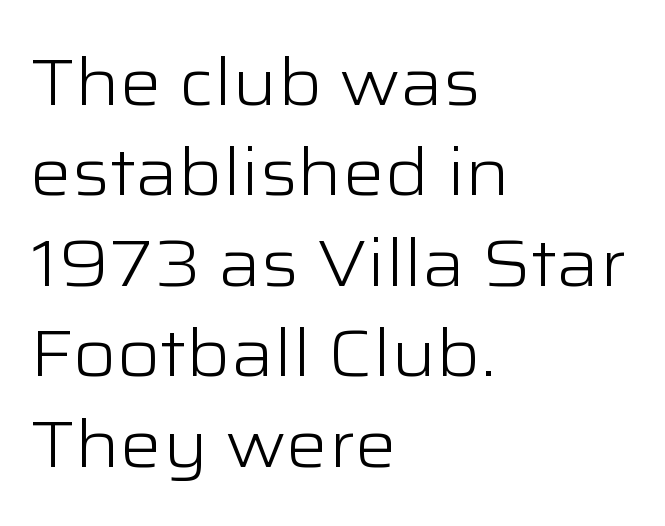
The image shows 66 px light, wide sans-serif type, upright; set left-aligned, normal line spacing (1.37x), normal letter spacing, not underlined; low stroke contrast and a medium x-height.
